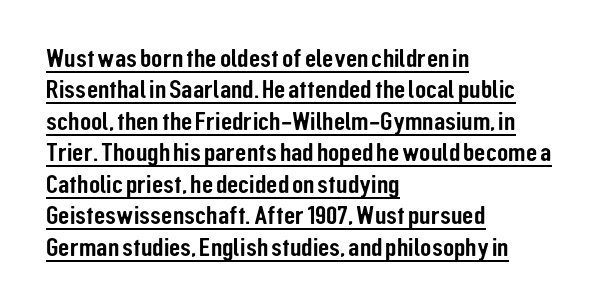
The image shows 26 px text type, upright; set left-aligned, line spacing 1.21x, normal letter spacing, underlined.
